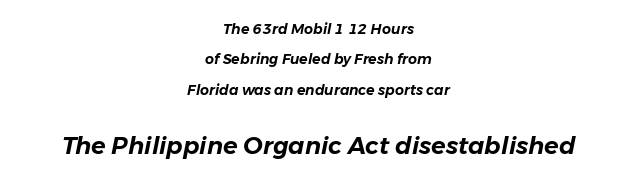
{"italic": "yes", "lean": "right", "slant_degrees": 11, "underline": "no", "align": "center", "line_spacing": "loose", "line_spacing_ratio": 2.17, "letter_spacing": "normal", "letter_spacing_em": 0.0, "larger_block": "second", "size_ratio": 1.71, "glyph_px": 24}
